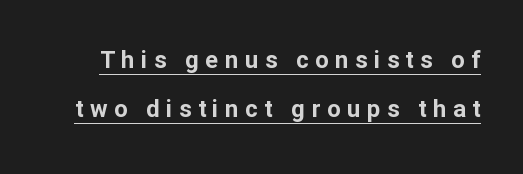
{"italic": "no", "bold": "yes", "underline": "yes", "line_spacing": "loose", "line_spacing_ratio": 2.06, "letter_spacing": "wide", "letter_spacing_em": 0.27, "glyph_px": 24}
